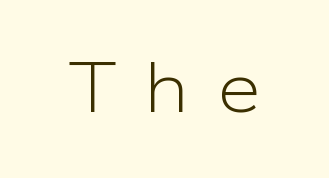
Q: Is the text bold? A: No.
Q: Is the text italic (slanted)? A: No, it is upright.
Q: Is the typeface a serif or a sans-serif typeface? A: Sans-serif.
Q: Is the text underlined? A: No.
Q: Is the spacing between letters normal or unusually wide? A: Unusually wide.
Q: Width (condensed, normal, or wide)? A: Normal.
Q: Stroke contrast? A: Low.
Q: x-height? A: Medium.
Q: Monospaced? A: No.
